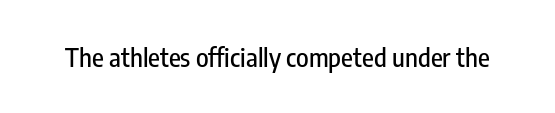
Q: Is the text italic (slanted)? A: No, it is upright.
Q: Is the text underlined? A: No.
Q: Is the spacing between letters normal or unusually wide? A: Normal.
